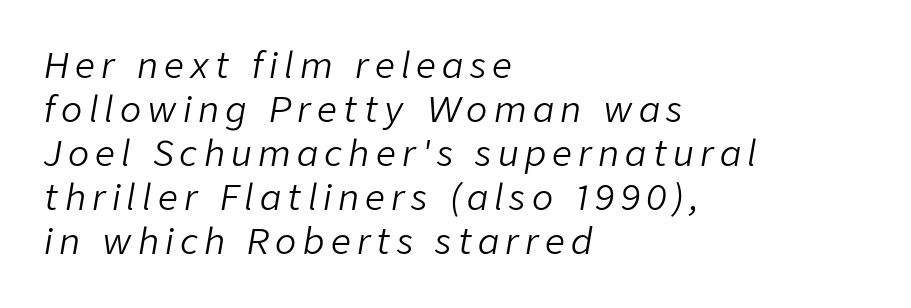
Q: Is the text bold? A: No.
Q: Is the text italic (slanted)? A: Yes, it leans right by about 9 degrees.
Q: Is the text underlined? A: No.
Q: How is the paragraph aligned? A: Left-aligned.
Q: Is the spacing between lines tight, normal or loose? A: Normal.
Q: Width (condensed, normal, or wide)? A: Normal.
Q: Stroke contrast? A: Low.
Q: x-height? A: Medium.
Q: Monospaced? A: No.
